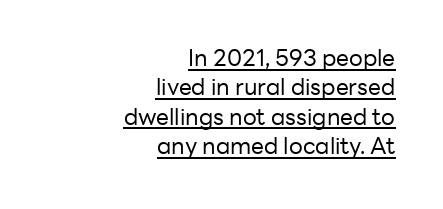
Here the glyphs are tracked normally, forming tight word shapes. The paragraph shown leans on its right margin. Each line of the rendering has a horizontal stroke beneath the glyphs. This block has exactly the height ordinary leading produces.
